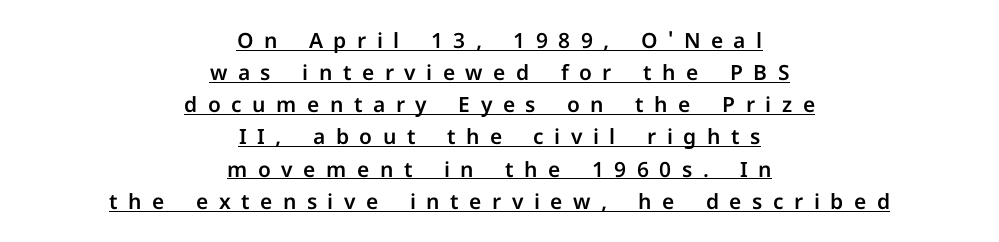
The image shows 21 px text type, upright; set centered, normal line spacing (1.53x), unusually wide letter spacing (+0.5 em), underlined.
